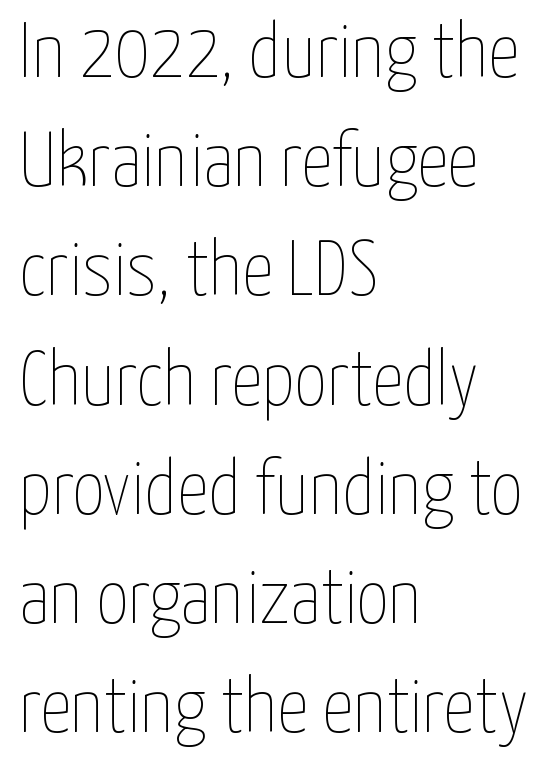
The image shows 78 px thin, condensed type, upright; set left-aligned, normal line spacing (1.4x), normal letter spacing, not underlined; low stroke contrast and a medium x-height.
